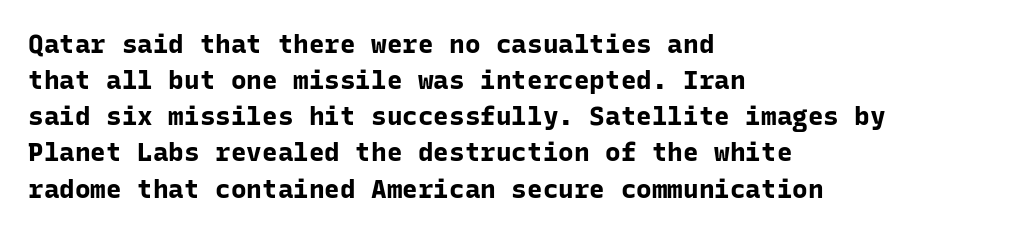
{"italic": "no", "bold": "yes", "underline": "no", "align": "left", "line_spacing": "normal", "line_spacing_ratio": 1.39, "letter_spacing": "normal", "letter_spacing_em": 0.0, "glyph_px": 26}
